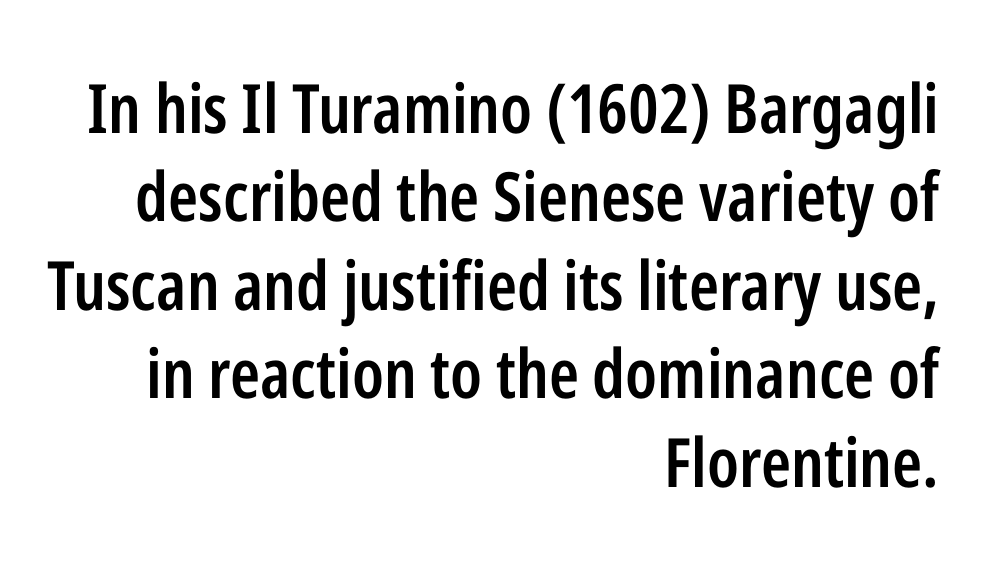
{"serif": "no", "italic": "no", "bold": "semi", "weight": "semibold", "width": "condensed", "stroke_contrast": "low", "x_height": "medium", "monospaced": "no", "underline": "no", "align": "right", "line_spacing": "normal", "line_spacing_ratio": 1.3, "letter_spacing": "normal", "letter_spacing_em": 0.0, "glyph_px": 68}
